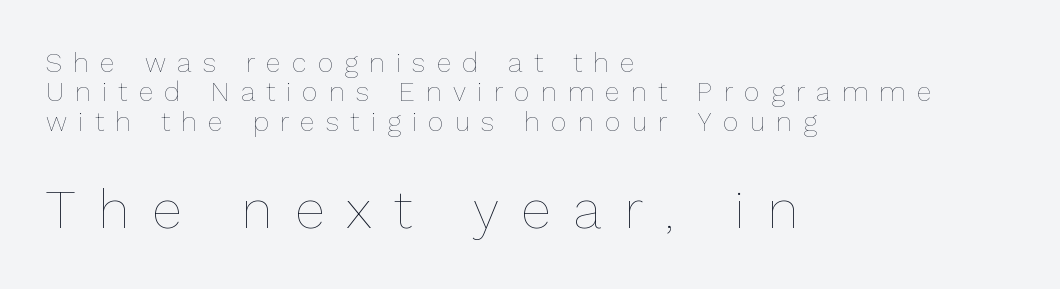
Is there any slant? The stems are plumb. One-word summary of the alignment: left. Decoration check: the copy has no underline. The tracking jumps out immediately: characters are airy and widely separated. The lines are packed closely together with very little leading.
